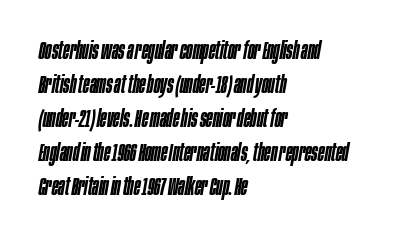
Q: Is the text bold? A: Semi-bold.
Q: Is the text italic (slanted)? A: Yes, it leans right by about 10 degrees.
Q: Is the text underlined? A: No.
Q: How is the paragraph aligned? A: Left-aligned.
Q: Is the spacing between letters normal or unusually wide? A: Normal.
Q: Is the spacing between lines tight, normal or loose? A: Normal.
